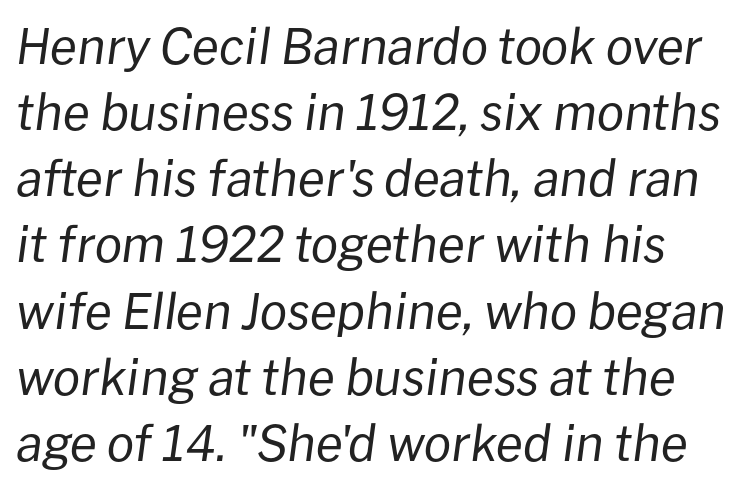
The image shows 49 px regular-weight type, italic (leaning right); set normal line spacing (1.35x), normal letter spacing, not underlined; low stroke contrast and a medium x-height.
